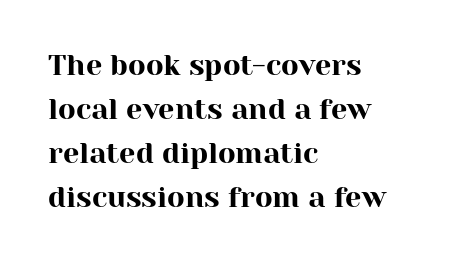
Do the characters align in a grid? No, the font is proportional. Just letters on the line, the space beneath them empty. The tracking reads as untouched default to a designer's eye. This sample keeps an unexceptional amount of space between lines. Stroke terminals: seriffed.
